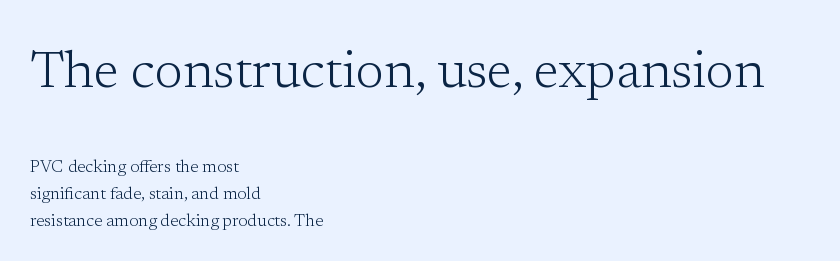
Q: Is the text bold? A: No.
Q: Is the text italic (slanted)? A: No, it is upright.
Q: Is the typeface a serif or a sans-serif typeface? A: Serif.
Q: Is the text underlined? A: No.
Q: How is the paragraph aligned? A: Left-aligned.
Q: Is the spacing between letters normal or unusually wide? A: Normal.
Q: Is the spacing between lines tight, normal or loose? A: Normal.
Q: Which block of text is set in a larger size, the first (top) or the second (bottom)? A: The first (top) one.
Q: Width (condensed, normal, or wide)? A: Normal.
Q: Stroke contrast? A: Low.
Q: x-height? A: Medium.
Q: Monospaced? A: No.
